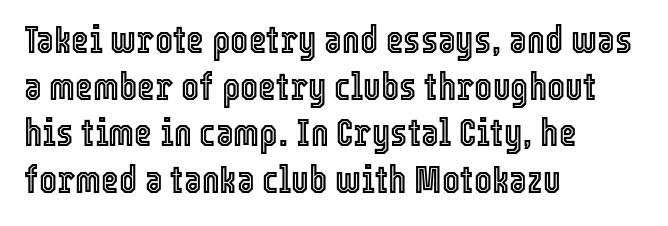
{"italic": "no", "width": "condensed", "x_height": "medium", "monospaced": "no", "underline": "no", "align": "left", "line_spacing_ratio": 1.23, "letter_spacing": "normal", "letter_spacing_em": 0.0, "glyph_px": 38}
